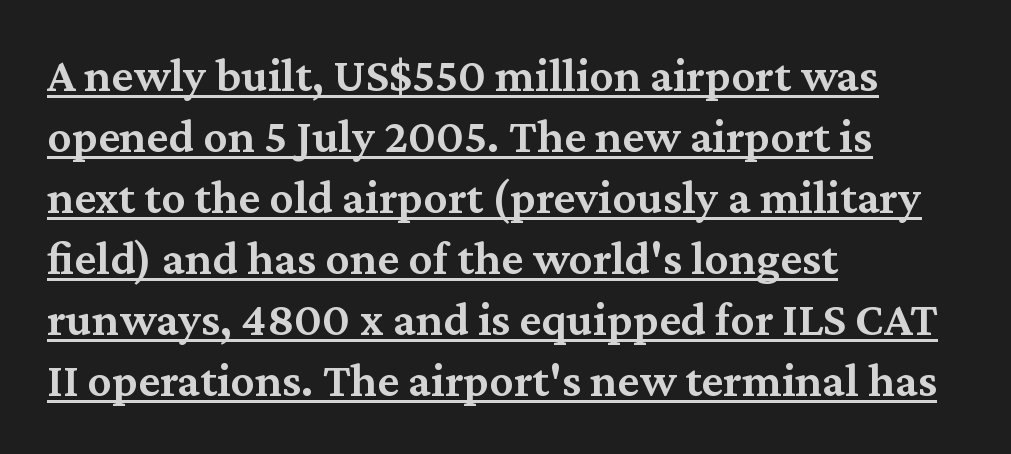
The image shows 48 px semibold serif type, upright; set left-aligned, normal line spacing (1.27x), normal letter spacing, underlined; medium stroke contrast and a medium x-height.
